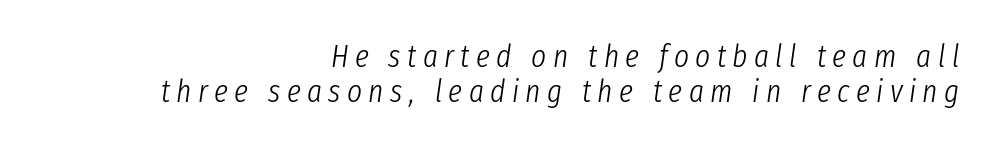
{"italic": "yes", "lean": "right", "slant_degrees": 8, "bold": "no", "weight": "light", "width": "condensed", "stroke_contrast": "low", "x_height": "medium", "monospaced": "no", "underline": "no", "align": "right", "line_spacing": "tight", "line_spacing_ratio": 1.1, "letter_spacing": "wide", "letter_spacing_em": 0.2, "glyph_px": 32}
